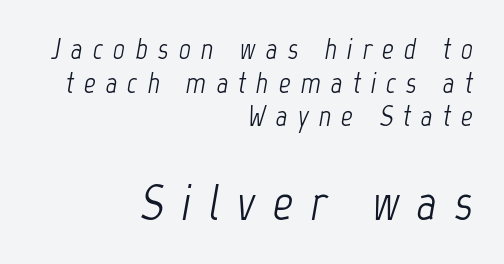
The image shows 50 px light, condensed type, italic (leaning right); set right-aligned, line spacing 1.16x, unusually wide letter spacing (+0.35 em), not underlined; the second (bottom) block is 1.72x larger; low stroke contrast and a medium x-height.
